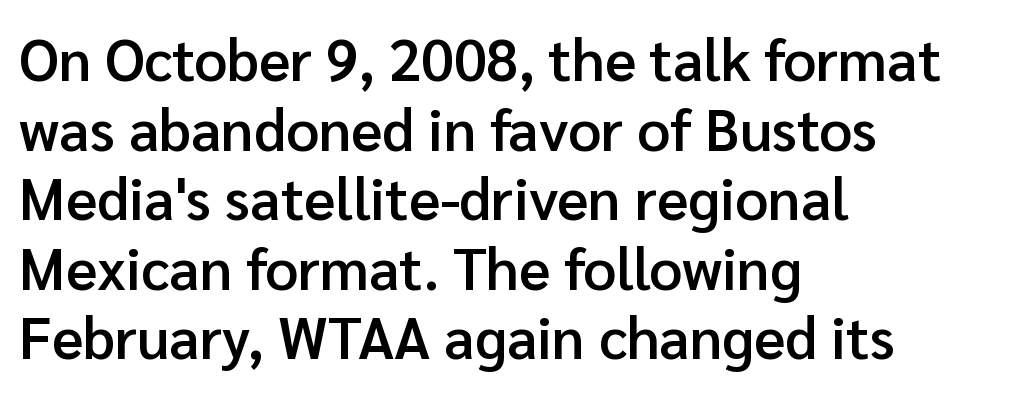
The letters stand upright; this is a roman face. What stands out about the letter spacing? Nothing — it is the standard amount. Spacing verdict: proportional, widths tailored to each character. The lines are quadded left.
